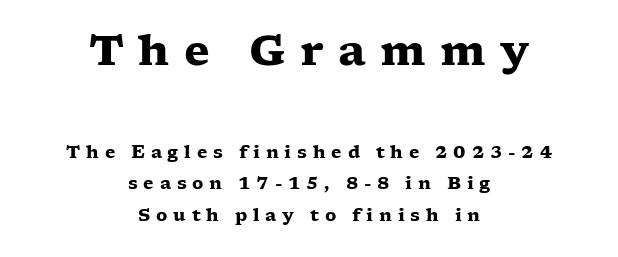
Which margin do the lines hug? Neither — every line sits in the middle. The passage shown is typed in a proportional face where columns would drift. A serif font was chosen for this passage. The block sitting higher on the canvas is the one with enlarged characters. Posture: vertical. Typesetter's note: full bold, strokes at maximum text heaviness.
